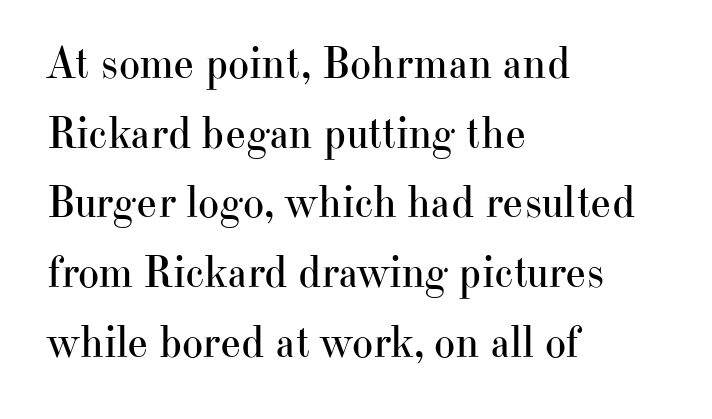
{"serif": "yes", "italic": "no", "bold": "no", "weight": "regular", "width": "normal", "stroke_contrast": "high", "x_height": "small", "monospaced": "no", "underline": "no", "align": "left", "line_spacing": "normal", "line_spacing_ratio": 1.55, "letter_spacing": "normal", "letter_spacing_em": 0.0, "glyph_px": 45}
